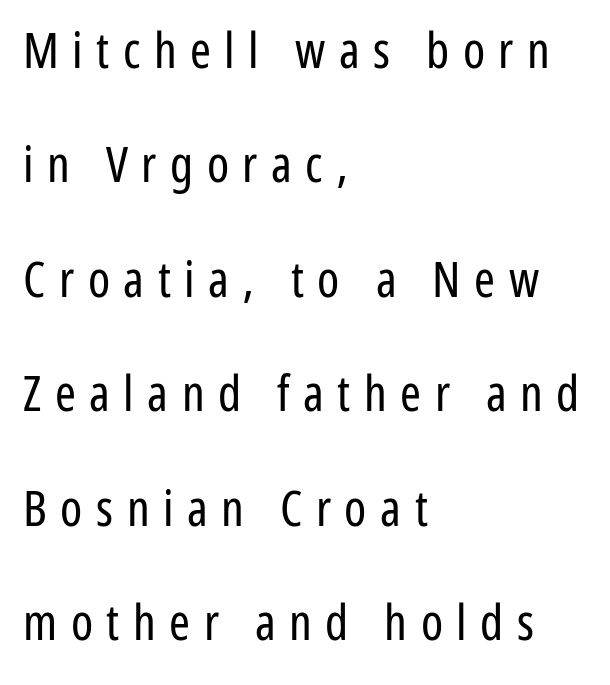
The image shows 50 px regular-weight, condensed sans-serif type, upright; set left-aligned, loose line spacing (2.29x), unusually wide letter spacing (+0.27 em), not underlined; low stroke contrast and a medium x-height.
